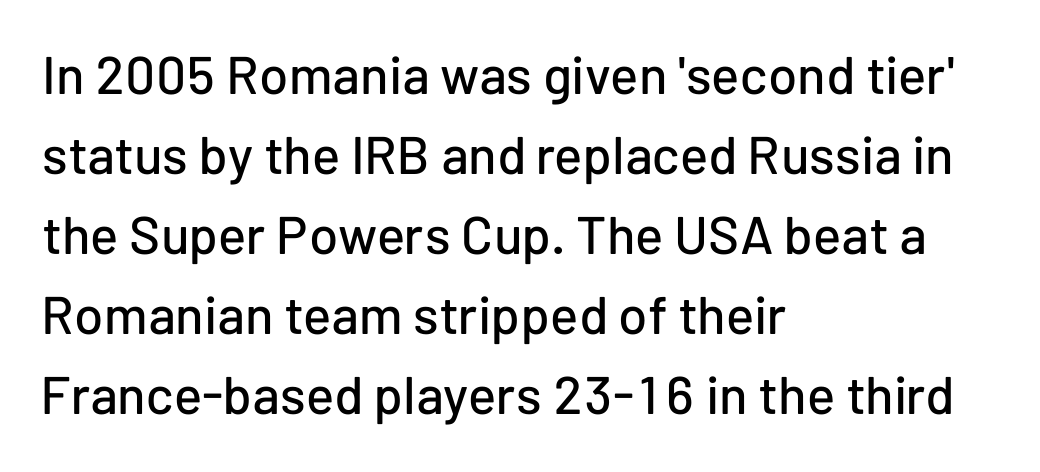
Q: Is the text italic (slanted)? A: No, it is upright.
Q: Is the typeface a serif or a sans-serif typeface? A: Sans-serif.
Q: Is the text underlined? A: No.
Q: How is the paragraph aligned? A: Left-aligned.
Q: Is the spacing between letters normal or unusually wide? A: Normal.
Q: Is the spacing between lines tight, normal or loose? A: Normal.
Q: Width (condensed, normal, or wide)? A: Normal.
Q: Stroke contrast? A: Low.
Q: x-height? A: Medium.
Q: Monospaced? A: No.
